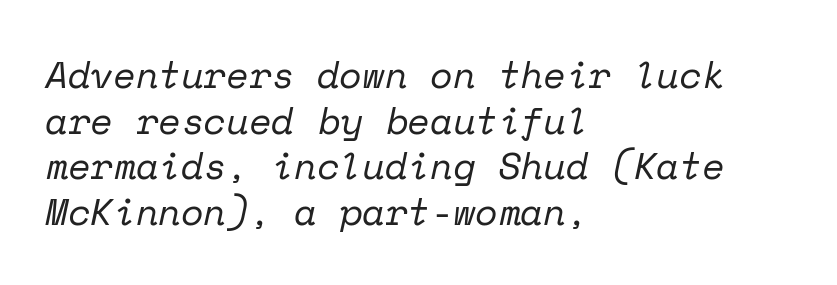
The image shows 37 px regular-weight serif type, italic (leaning right), monospaced; set left-aligned, line spacing 1.23x, normal letter spacing, not underlined; low stroke contrast and a medium x-height.
